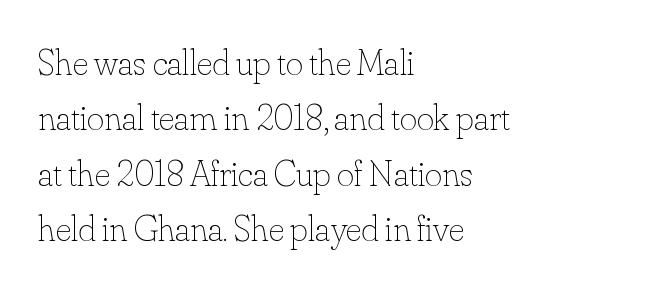
Q: Is the text bold? A: No.
Q: Is the text italic (slanted)? A: No, it is upright.
Q: Is the text underlined? A: No.
Q: How is the paragraph aligned? A: Left-aligned.
Q: Is the spacing between letters normal or unusually wide? A: Normal.
Q: Is the spacing between lines tight, normal or loose? A: Normal.
Q: Width (condensed, normal, or wide)? A: Normal.
Q: Stroke contrast? A: Low.
Q: x-height? A: Small.
Q: Monospaced? A: No.
